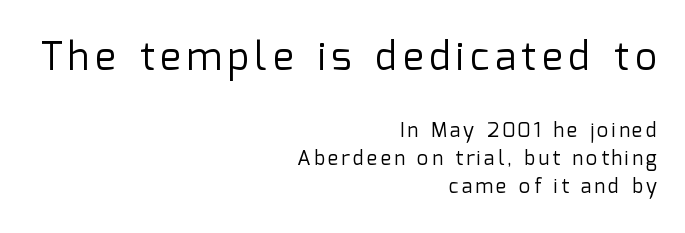
The image shows 39 px regular-weight sans-serif type, upright; set right-aligned, normal line spacing (1.42x), not underlined; the first (top) block is 1.95x larger; low stroke contrast and a medium x-height.
